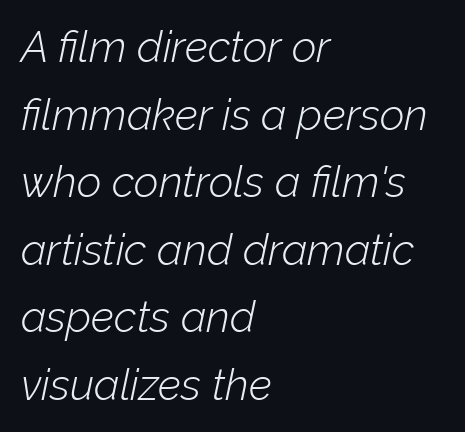
{"italic": "yes", "lean": "right", "slant_degrees": 12, "bold": "no", "weight": "light", "width": "normal", "stroke_contrast": "low", "x_height": "medium", "monospaced": "no", "underline": "no", "align": "left", "line_spacing": "normal", "line_spacing_ratio": 1.57, "letter_spacing": "normal", "letter_spacing_em": 0.0, "glyph_px": 43}
